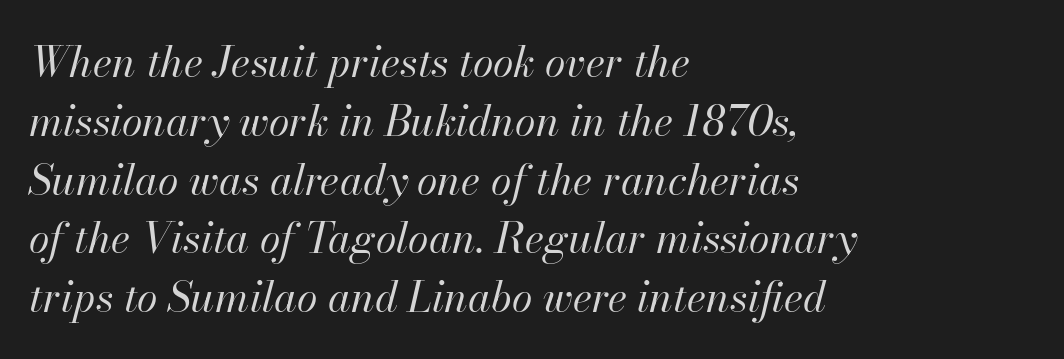
The image shows 42 px regular-weight type, italic (leaning right); set left-aligned, normal line spacing (1.4x), normal letter spacing, not underlined; high stroke contrast and a small x-height.
